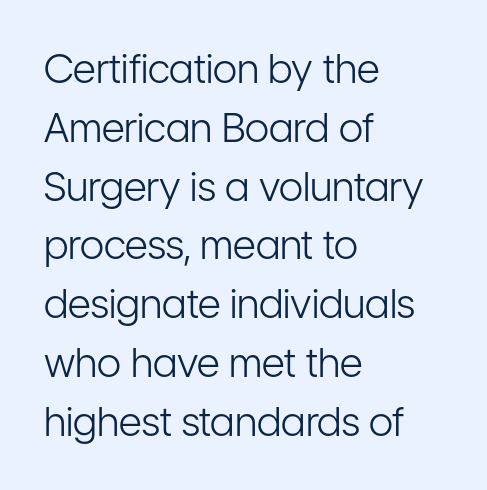
Italic: no, the glyphs are upright roman. Lines of text with bare space underneath. The leading is moderate, giving the passage an even texture. The paragraph has a hard left edge and a soft right edge. On a weight scale, this lands at 450 or below.
